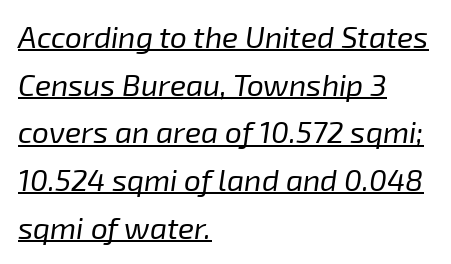
The image shows 30 px regular-weight type, italic (leaning right); set left-aligned, normal line spacing (1.59x), normal letter spacing, underlined; low stroke contrast and a medium x-height.
